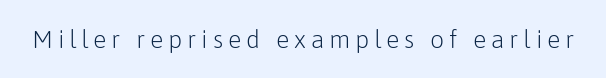
{"italic": "no", "bold": "no", "underline": "no", "glyph_px": 25}
